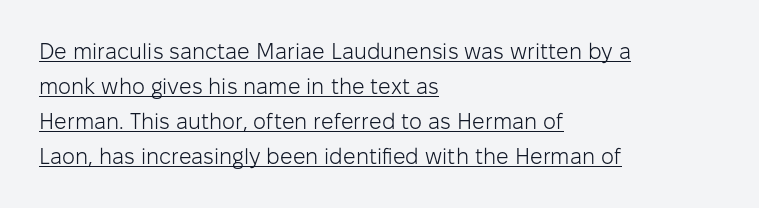
{"italic": "no", "bold": "no", "underline": "yes", "align": "left", "line_spacing": "normal", "line_spacing_ratio": 1.59, "letter_spacing": "normal", "letter_spacing_em": 0.0, "glyph_px": 22}
